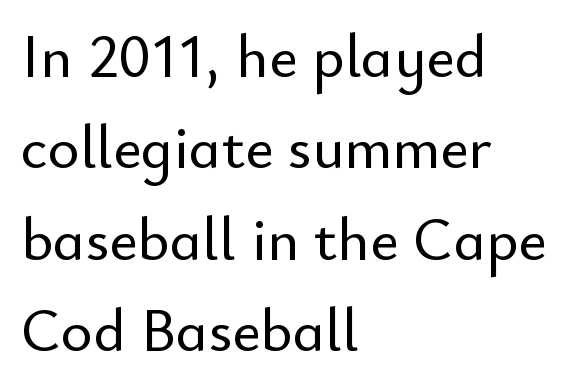
This sample has the flowing, uneven cadence of proportional lettering. Caption: multi-line text, flush left, ragged right. Nothing unusual about the tracking: characters are spaced as the font intends. Letters rest on an invisible, unmarked baseline.
